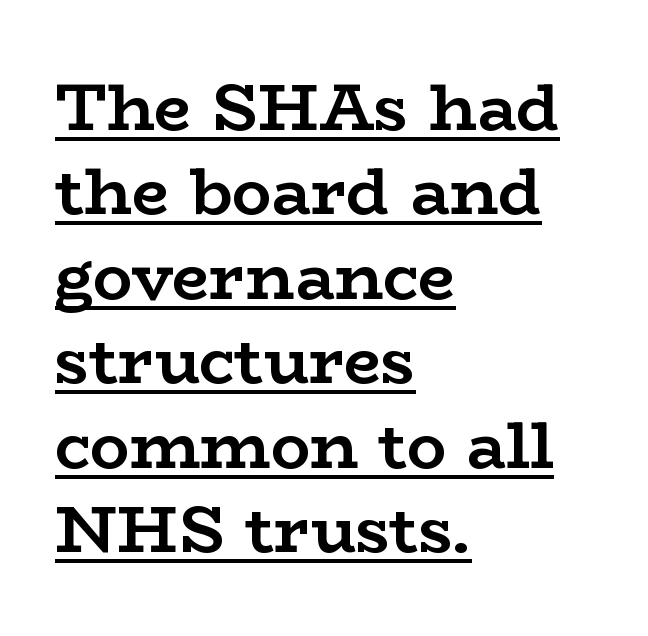
The image shows 66 px semibold, wide serif type, upright; set left-aligned, normal line spacing (1.28x), normal letter spacing, underlined; low stroke contrast and a medium x-height.
